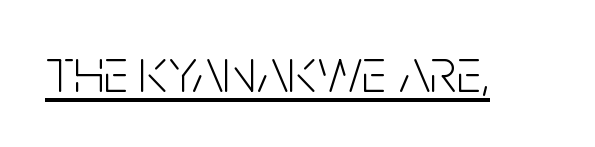
Q: Is the text bold? A: No.
Q: Is the text italic (slanted)? A: No, it is upright.
Q: Is the typeface a serif or a sans-serif typeface? A: Sans-serif.
Q: Is the text underlined? A: Yes.
Q: Is the spacing between letters normal or unusually wide? A: Normal.
Q: Width (condensed, normal, or wide)? A: Condensed.
Q: Stroke contrast? A: Low.
Q: x-height? A: Large.
Q: Monospaced? A: No.
